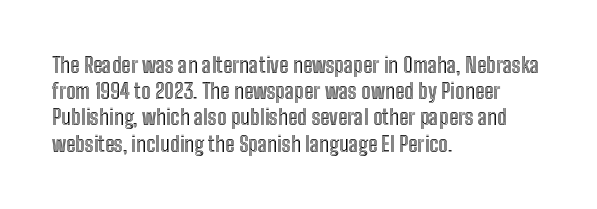
A typesetter would call this leading conventional body-copy spacing. Upright lettering throughout. This rendering uses left alignment, leaving the right contour irregular. The letterforms sit shoulder to shoulder at normal distance. Decoration check: the copy has no underline.
